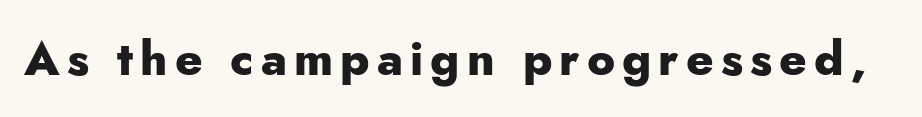
{"serif": "no", "italic": "no", "bold": "yes", "weight": "heavy", "width": "normal", "stroke_contrast": "low", "x_height": "small", "monospaced": "no", "underline": "no", "glyph_px": 47}
